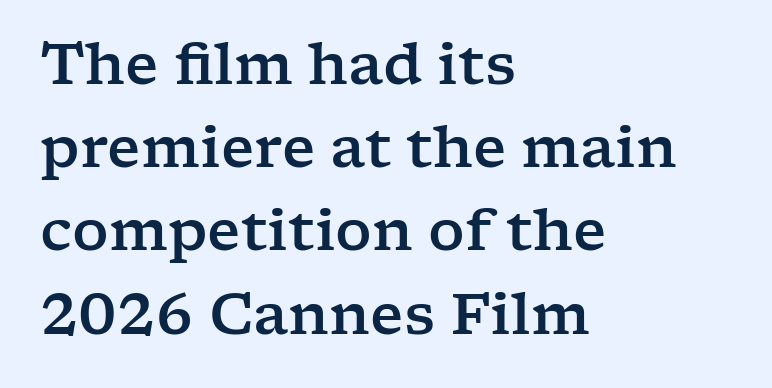
Clear beneath every line of the passage. Looks like regular typesetting: each glyph gets only the width it needs. Does the type have serifs? Yes, each stem ends in a small foot. The paragraph shown leans on its left margin. In terms of posture, this sample is upright. Inter-character spacing is left at the font's built-in metrics.
